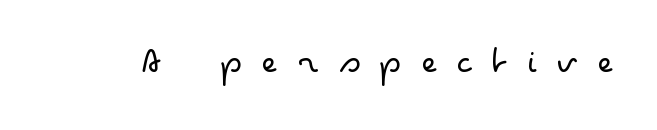
Every stem runs plumb, perpendicular to the baseline. Each row of text sits above clean, open space. The tracking jumps out immediately: characters are airy and widely separated. Stem width sits at or under what a default text font uses.
